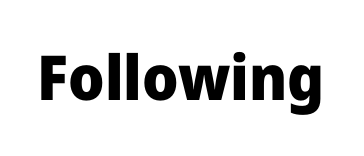
Letters rest on an invisible, unmarked baseline. This is the regular roman posture of the typeface. Heavy-handed strokes throughout: this text is bold. The letters sit at their default tracking, neither squeezed nor spread. Note the varied advance widths — an 'i' is clearly narrower than an 'm'. The font family rendered here belongs to the sans-serif group.
